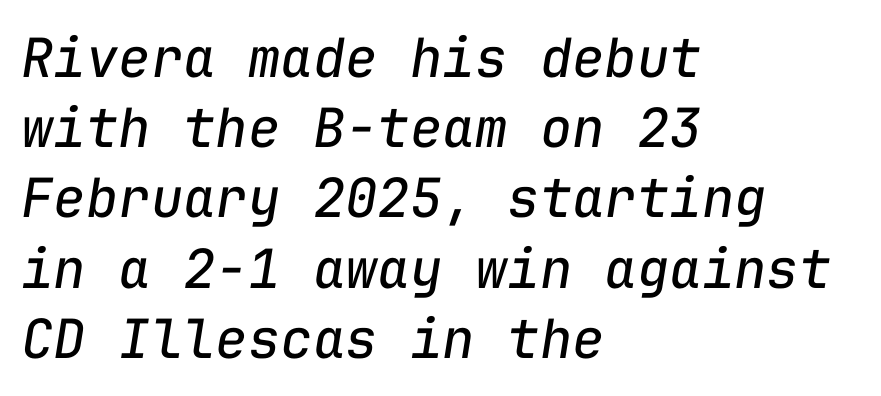
Is the letter spacing exaggerated? No — it looks like the ordinary default. Descender tails drop into unmarked territory. The face used here has a pronounced slope to its letters. Weight: not bold — regular or lighter. Horizontal bands of white between lines are of average thickness. The paragraph shown leans on its left margin.
